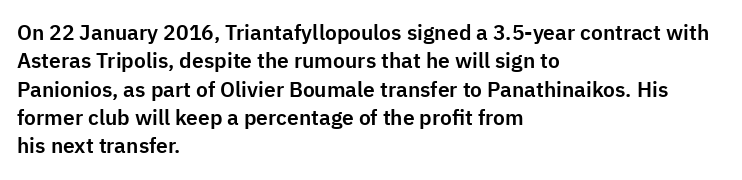
Posture: upright roman. The foot of each line stays bare and open. The passage shown stacks its lines at a standard gap. Alignment: flush left. The horizontal fit of the characters is conventional and even.
